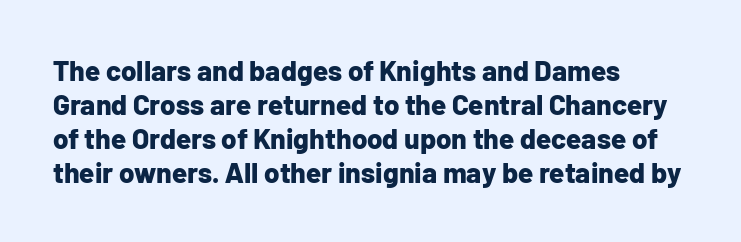
Q: Is the text bold? A: Yes.
Q: Is the text italic (slanted)? A: No, it is upright.
Q: Is the typeface a serif or a sans-serif typeface? A: Sans-serif.
Q: Is the text underlined? A: No.
Q: How is the paragraph aligned? A: Left-aligned.
Q: Is the spacing between letters normal or unusually wide? A: Normal.
Q: Width (condensed, normal, or wide)? A: Normal.
Q: Stroke contrast? A: Low.
Q: x-height? A: Medium.
Q: Monospaced? A: No.
